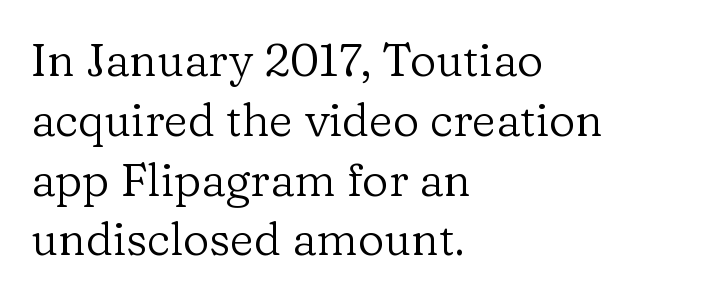
The font family rendered here belongs to the serif group. The leading is moderate, giving the passage an even texture. Clear beneath every line of the passage. Default kerning and tracking; the words read as compact shapes. The lettering stays uniformly vertical, giving the passage a roman look. Summary of weight: not heavy and not bold.
